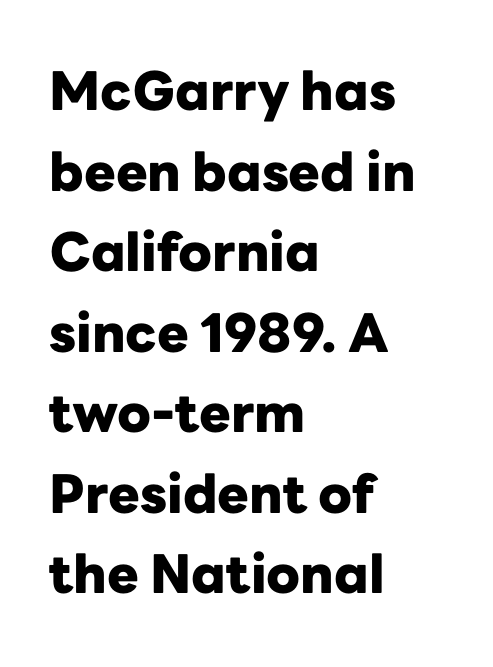
Looks like regular typesetting: each glyph gets only the width it needs. Italic? Not at all — the glyphs are vertical. Observe the ordinary spacing: letters are neighbours, not strangers. The typesetter chose a ragged-right arrangement here. Stroke terminals: plain, sans-serif. Does the leading feel generous? No, just average.
